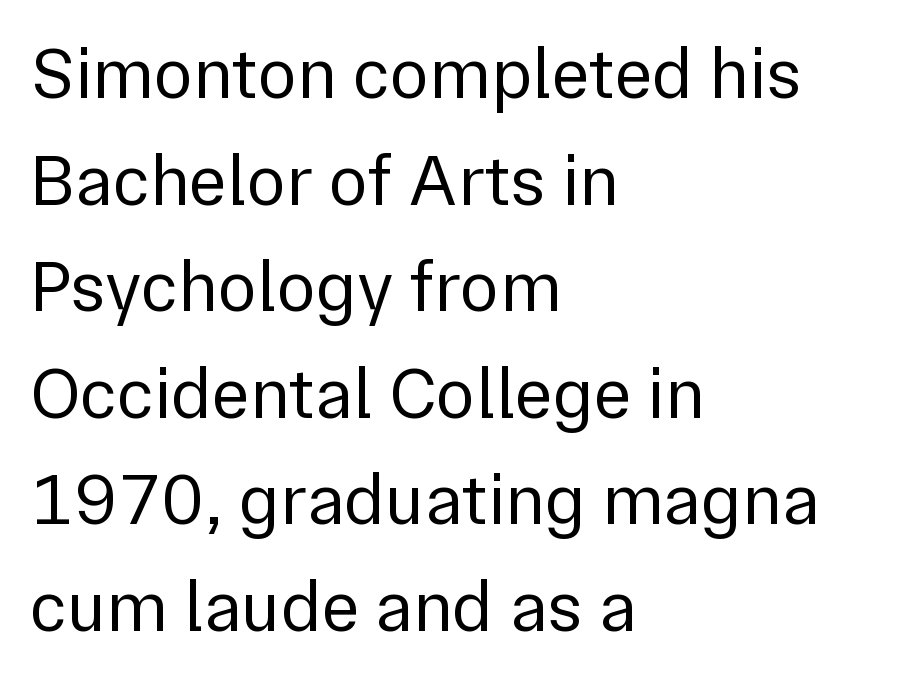
Q: Is the text bold? A: No.
Q: Is the text italic (slanted)? A: No, it is upright.
Q: Is the typeface a serif or a sans-serif typeface? A: Sans-serif.
Q: Is the text underlined? A: No.
Q: How is the paragraph aligned? A: Left-aligned.
Q: Is the spacing between letters normal or unusually wide? A: Normal.
Q: Is the spacing between lines tight, normal or loose? A: Normal.
Q: Width (condensed, normal, or wide)? A: Normal.
Q: x-height? A: Medium.
Q: Monospaced? A: No.
